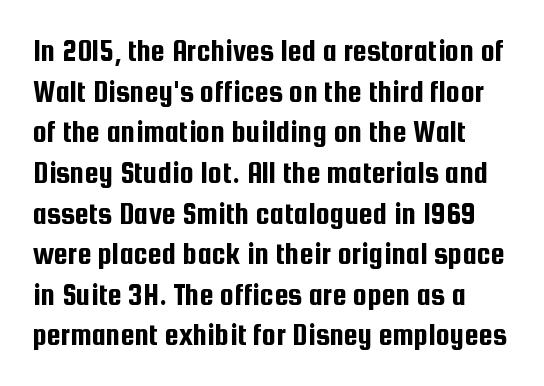
{"serif": "no", "italic": "no", "width": "condensed", "stroke_contrast": "low", "x_height": "medium", "monospaced": "no", "underline": "no", "line_spacing": "normal", "line_spacing_ratio": 1.27, "letter_spacing": "normal", "letter_spacing_em": 0.0, "glyph_px": 32}
